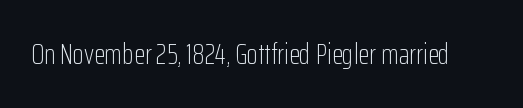
Q: Is the text bold? A: No.
Q: Is the text italic (slanted)? A: No, it is upright.
Q: Is the typeface a serif or a sans-serif typeface? A: Sans-serif.
Q: Is the text underlined? A: No.
Q: Is the spacing between letters normal or unusually wide? A: Normal.
Q: Width (condensed, normal, or wide)? A: Condensed.
Q: Stroke contrast? A: Low.
Q: x-height? A: Medium.
Q: Monospaced? A: No.
